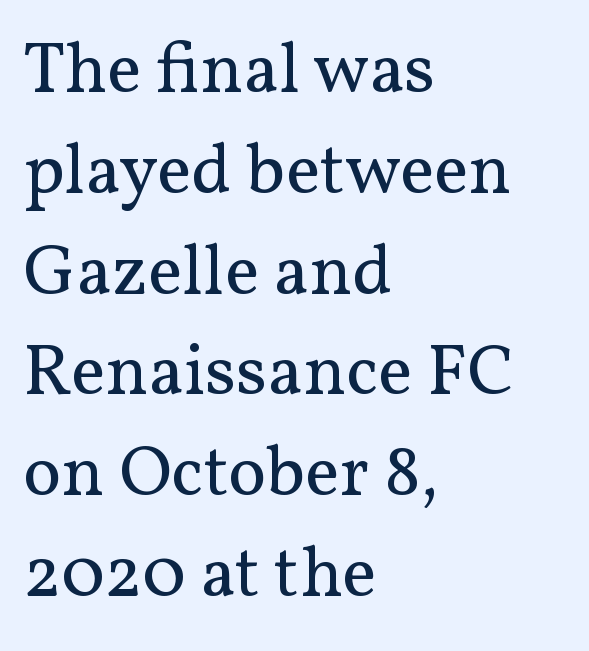
Q: Is the text bold? A: No.
Q: Is the text italic (slanted)? A: No, it is upright.
Q: Is the typeface a serif or a sans-serif typeface? A: Serif.
Q: Is the text underlined? A: No.
Q: How is the paragraph aligned? A: Left-aligned.
Q: Is the spacing between letters normal or unusually wide? A: Normal.
Q: Is the spacing between lines tight, normal or loose? A: Normal.
Q: Width (condensed, normal, or wide)? A: Normal.
Q: Stroke contrast? A: Medium.
Q: x-height? A: Medium.
Q: Monospaced? A: No.
